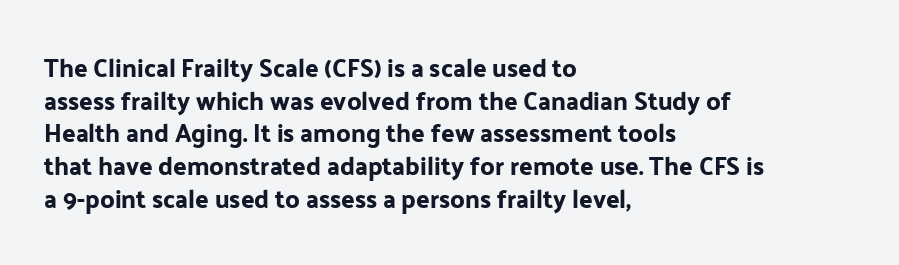
The image shows 25 px text type, upright; set left-aligned, normal line spacing (1.31x), normal letter spacing, not underlined.
